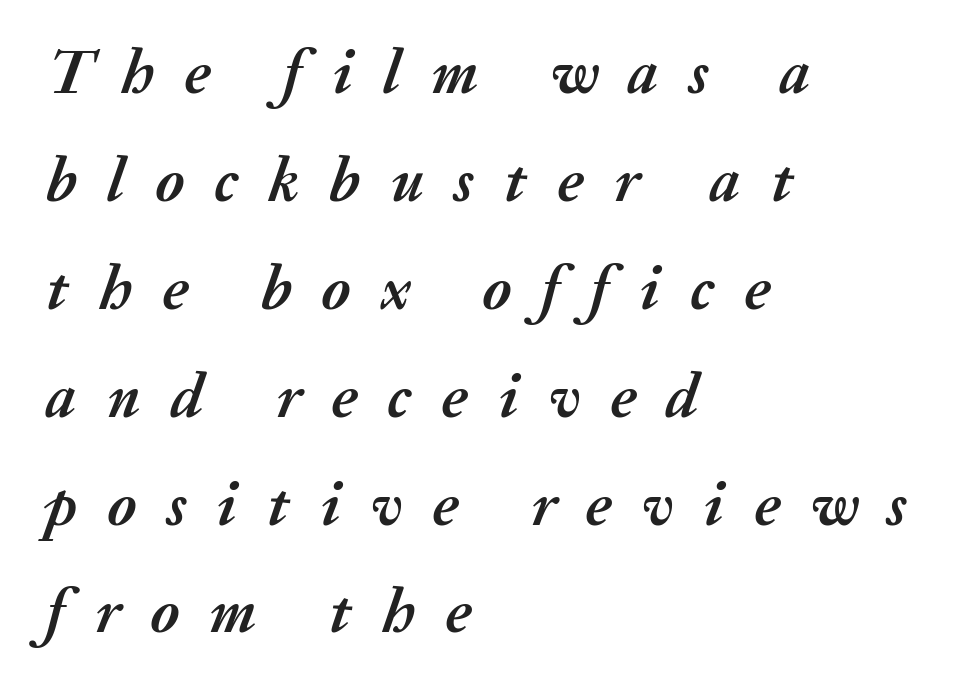
Typeset ragged right — the left edge is the straight one. Nobody drew a line under any word here. Each letter keeps its own natural width here, so spacing adapts to shape. The font's italic variant was chosen for this text.
